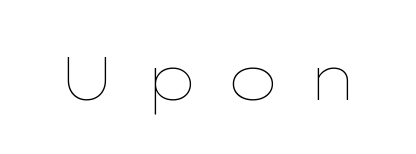
Q: Is the text bold? A: No.
Q: Is the text italic (slanted)? A: No, it is upright.
Q: Is the text underlined? A: No.
Q: Is the spacing between letters normal or unusually wide? A: Unusually wide.
Q: Width (condensed, normal, or wide)? A: Wide.
Q: Stroke contrast? A: Low.
Q: x-height? A: Medium.
Q: Monospaced? A: No.
